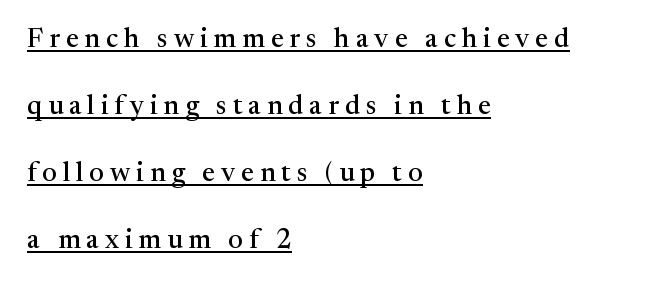
The image shows 27 px text type, upright; set left-aligned, loose line spacing (2.48x), unusually wide letter spacing (+0.22 em), underlined.
